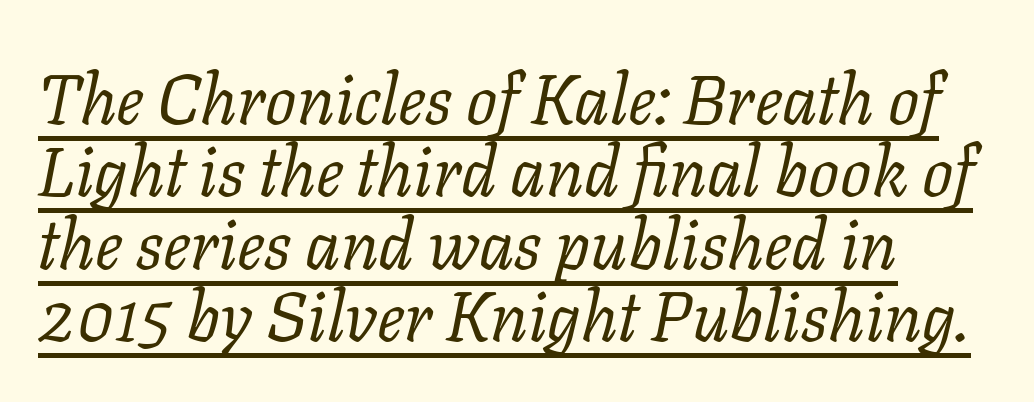
{"serif": "yes", "italic": "yes", "lean": "right", "slant_degrees": 11, "bold": "no", "weight": "regular", "width": "normal", "stroke_contrast": "low", "x_height": "medium", "monospaced": "no", "underline": "yes", "align": "left", "line_spacing": "tight", "line_spacing_ratio": 1.05, "letter_spacing": "normal", "letter_spacing_em": 0.0, "glyph_px": 69}
